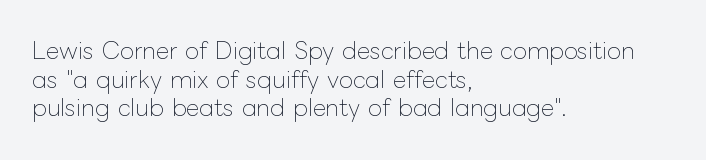
{"italic": "no", "bold": "no", "underline": "no", "align": "left", "line_spacing": "normal", "line_spacing_ratio": 1.25, "letter_spacing": "normal", "letter_spacing_em": 0.0, "glyph_px": 23}
